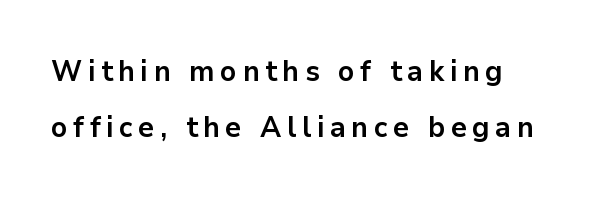
{"serif": "no", "italic": "no", "bold": "yes", "weight": "bold", "width": "normal", "stroke_contrast": "low", "x_height": "medium", "monospaced": "no", "underline": "no", "line_spacing": "loose", "line_spacing_ratio": 1.94, "glyph_px": 29}
